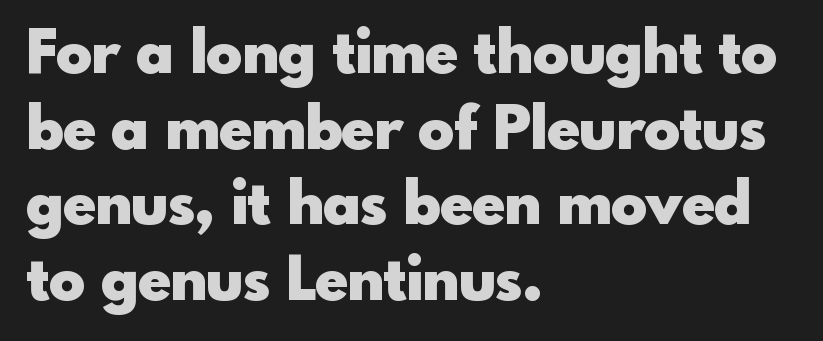
The image shows 60 px heavy sans-serif type, upright; set left-aligned, normal line spacing (1.26x), normal letter spacing, not underlined; a small x-height.
